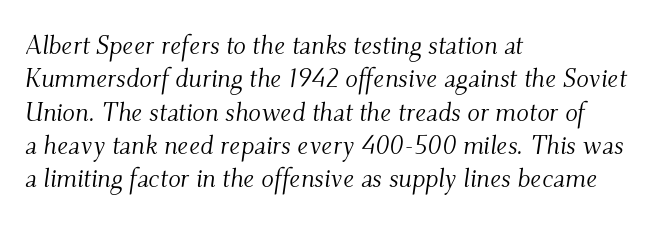
The image shows 26 px text type, italic (leaning right); set left-aligned, normal line spacing (1.28x), normal letter spacing, not underlined.
